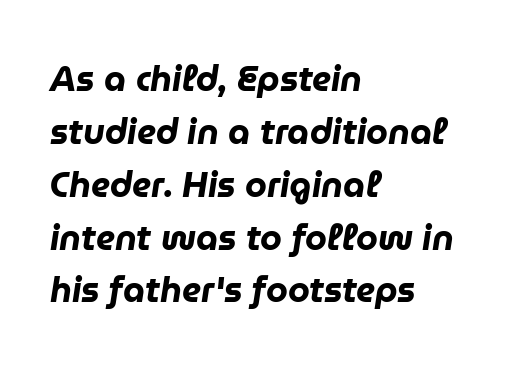
Q: Is the text bold? A: Yes.
Q: Is the text italic (slanted)? A: Yes, it leans right by about 9 degrees.
Q: Is the text underlined? A: No.
Q: How is the paragraph aligned? A: Left-aligned.
Q: Is the spacing between letters normal or unusually wide? A: Normal.
Q: Is the spacing between lines tight, normal or loose? A: Normal.
Q: Width (condensed, normal, or wide)? A: Normal.
Q: Stroke contrast? A: Low.
Q: x-height? A: Medium.
Q: Monospaced? A: No.
